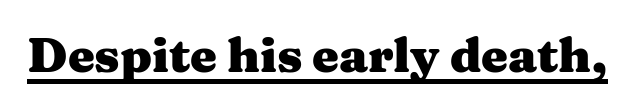
Does the lettering tilt? It doesn't — this is upright. The face used here appears with an underline applied. Character widths vary here, with narrow letters taking less room than wide ones. Serifs: yes, visible at the terminals of the letterforms. Summary of weight: heavy, a full bold. Honestly, the letter spacing is just normal — you wouldn't notice it.
